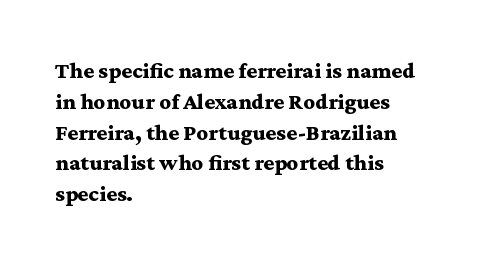
It's the straight-up-and-down kind of type. Descender tails drop into unmarked territory. Weight check: bold — yes, fully. Line beginnings align vertically; line endings do not.
